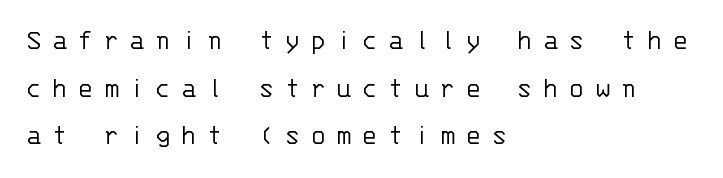
Q: Is the text bold? A: No.
Q: Is the text italic (slanted)? A: No, it is upright.
Q: Is the typeface a serif or a sans-serif typeface? A: Sans-serif.
Q: Is the text underlined? A: No.
Q: How is the paragraph aligned? A: Left-aligned.
Q: Is the spacing between letters normal or unusually wide? A: Unusually wide.
Q: Is the spacing between lines tight, normal or loose? A: Normal.
Q: Width (condensed, normal, or wide)? A: Normal.
Q: Stroke contrast? A: Low.
Q: x-height? A: Large.
Q: Monospaced? A: Yes.
